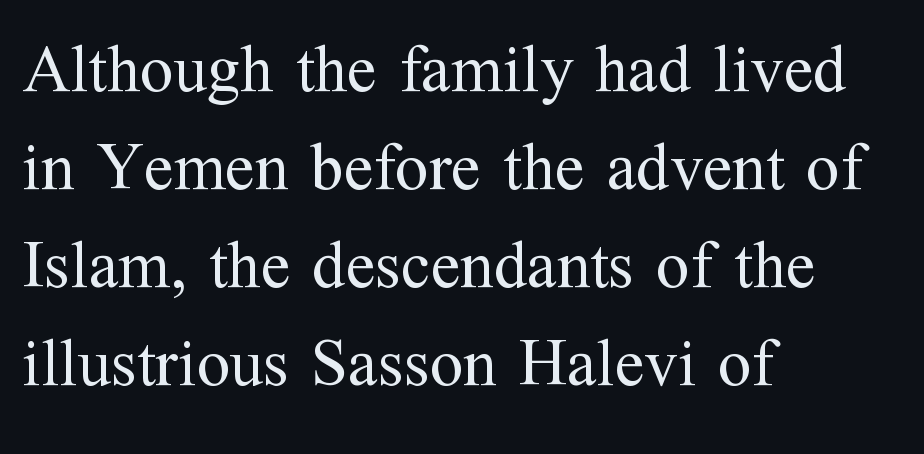
Q: Is the text bold? A: No.
Q: Is the text italic (slanted)? A: No, it is upright.
Q: Is the typeface a serif or a sans-serif typeface? A: Serif.
Q: Is the text underlined? A: No.
Q: How is the paragraph aligned? A: Left-aligned.
Q: Is the spacing between letters normal or unusually wide? A: Normal.
Q: Is the spacing between lines tight, normal or loose? A: Normal.
Q: Width (condensed, normal, or wide)? A: Normal.
Q: Stroke contrast? A: Medium.
Q: x-height? A: Medium.
Q: Monospaced? A: No.
